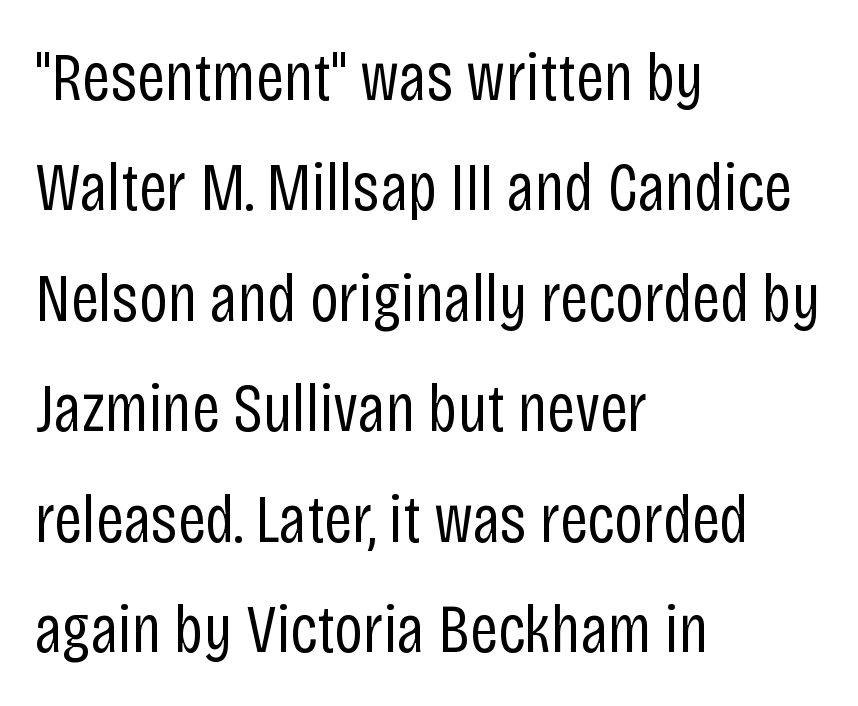
The image shows 69 px regular-weight, condensed sans-serif type, upright; set left-aligned, normal line spacing (1.6x), normal letter spacing, not underlined; low stroke contrast and a large x-height.
